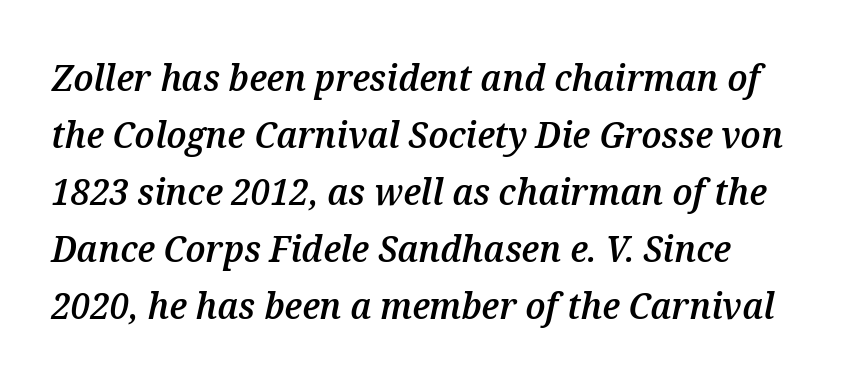
The image shows 37 px semibold type, italic (leaning right); set normal line spacing (1.54x), normal letter spacing, not underlined; medium stroke contrast and a medium x-height.
